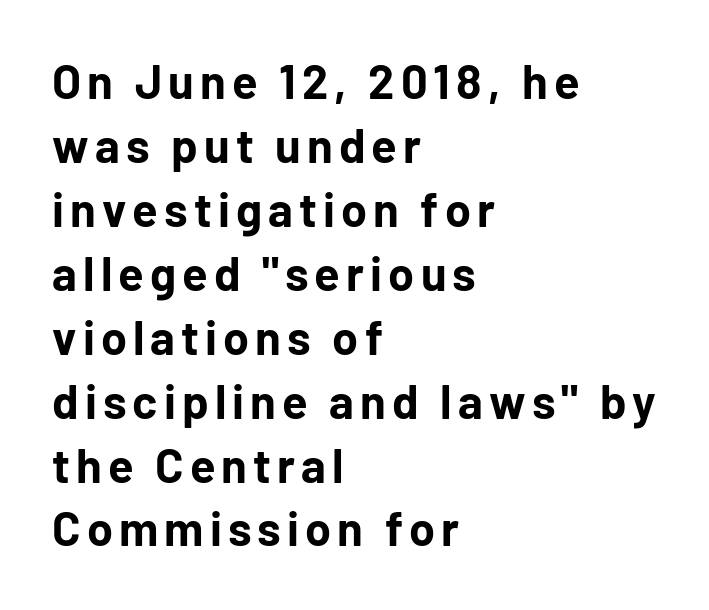
This sample uses a sans-serif face. Is there much room between lines? A standard amount, neither cramped nor airy. The space beneath each line is pristine and unruled. If you drew a ruler down the left edge, every line would touch it.
